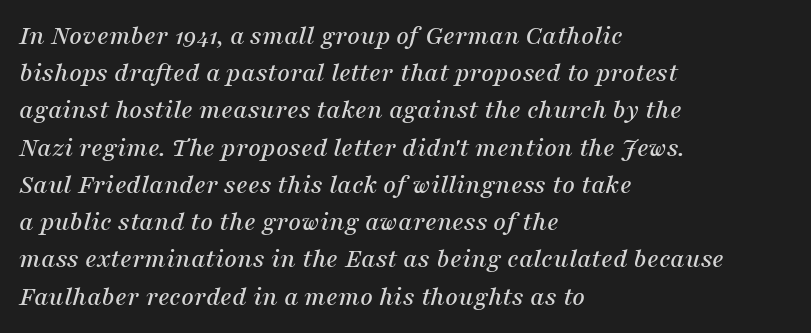
The tracking reads as untouched default to a designer's eye. Each letter's strokes conclude with small projecting serifs. Casual observation: everything's shoved over to the left. Note the varied advance widths — an 'i' is clearly narrower than an 'm'. Compared with typical paragraphs, the rows here are spaced about the same.
